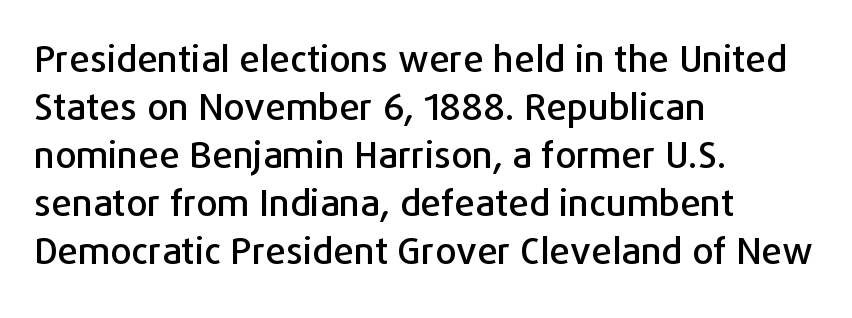
{"serif": "no", "italic": "no", "width": "normal", "stroke_contrast": "low", "x_height": "medium", "monospaced": "no", "underline": "no", "align": "left", "line_spacing": "normal", "line_spacing_ratio": 1.3, "letter_spacing": "normal", "letter_spacing_em": 0.0, "glyph_px": 37}
